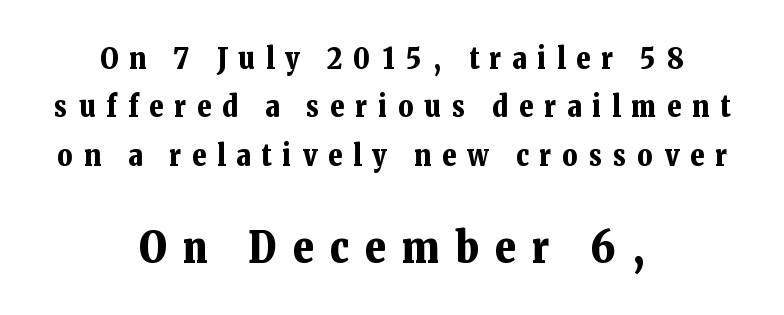
The image shows 43 px bold serif type, upright; set centered, normal line spacing (1.67x), unusually wide letter spacing (+0.38 em), not underlined; the second (bottom) block is 1.48x larger; low stroke contrast and a medium x-height.
